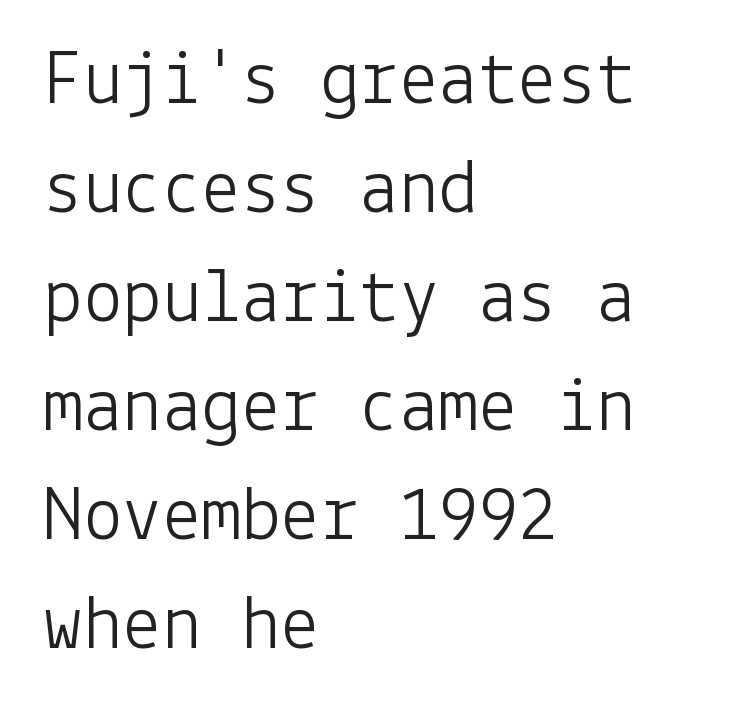
Leftover space on each line is placed entirely after the last word. In terms of leading, this rendering sits right in the middle. Designer's note — italics off, roman on. This rendering employs a face without finishing strokes, i.e., a sans-serif. Standard letterfit; no display-style spreading of the glyphs.
